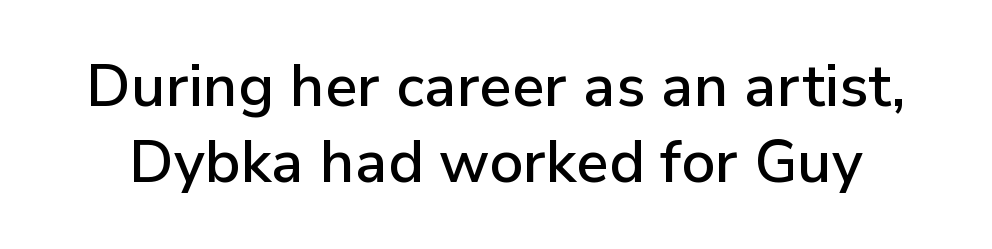
Posture: straight, roman, zero tilt. Standard letterfit; no display-style spreading of the glyphs. Vertically, the passage feels balanced, rows spaced as you'd expect. Lines of text with bare space underneath. Note the varied advance widths — an 'i' is clearly narrower than an 'm'.
